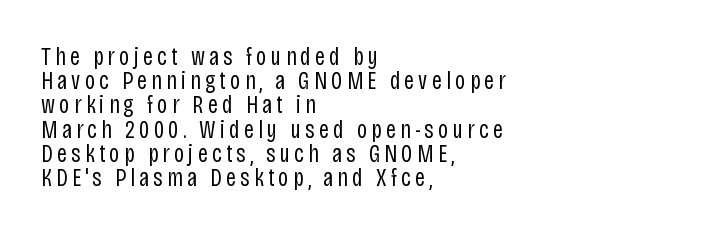
{"italic": "no", "bold": "no", "underline": "no", "align": "left", "line_spacing": "tight", "line_spacing_ratio": 0.97, "glyph_px": 25}
